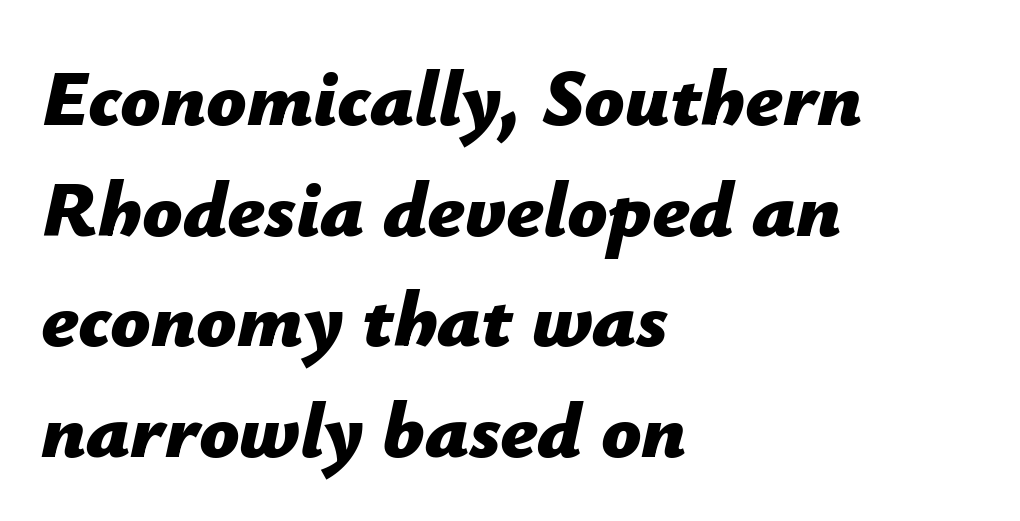
{"italic": "yes", "lean": "right", "slant_degrees": 12, "bold": "yes", "weight": "bold", "width": "normal", "stroke_contrast": "low", "x_height": "medium", "monospaced": "no", "underline": "no", "align": "left", "line_spacing": "normal", "line_spacing_ratio": 1.4, "letter_spacing": "normal", "letter_spacing_em": 0.0, "glyph_px": 79}
